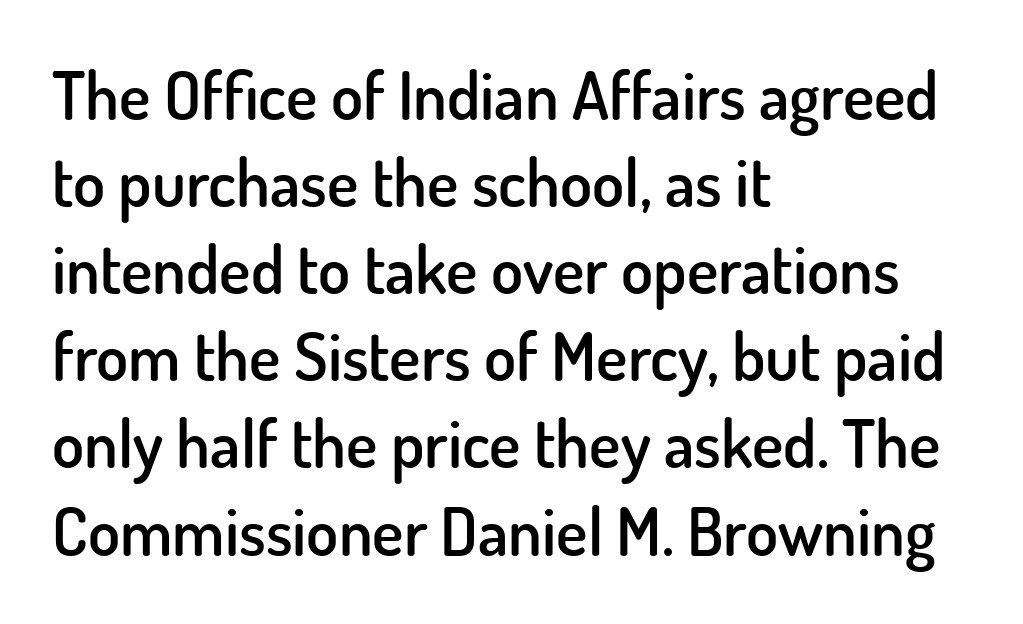
Q: Is the text bold? A: Semi-bold.
Q: Is the text italic (slanted)? A: No, it is upright.
Q: Is the typeface a serif or a sans-serif typeface? A: Sans-serif.
Q: Is the text underlined? A: No.
Q: How is the paragraph aligned? A: Left-aligned.
Q: Is the spacing between letters normal or unusually wide? A: Normal.
Q: Is the spacing between lines tight, normal or loose? A: Normal.
Q: Width (condensed, normal, or wide)? A: Normal.
Q: Stroke contrast? A: Low.
Q: x-height? A: Small.
Q: Monospaced? A: No.
